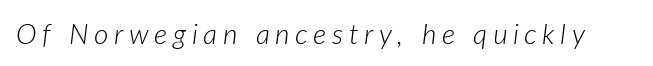
The image shows 28 px light type, italic (leaning right); set unusually wide letter spacing (+0.2 em), not underlined; low stroke contrast and a medium x-height.
